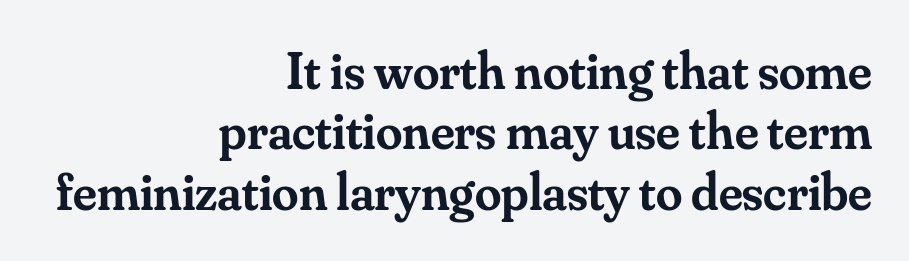
The image shows 53 px semibold serif type, upright; set right-aligned, tight line spacing (1.14x), normal letter spacing, not underlined; medium stroke contrast and a small x-height.
